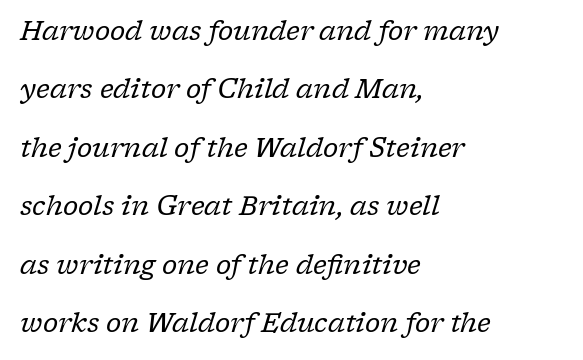
The strokes carry an ordinary text weight at most. The glyphs look as if they've been sheared to an angle. Which margin do the lines hug? The left one — the right edge is uneven. The strip under each line holds only bare page. The face used here is rendered with its standard letterfit. You could fit nearly another row in the gap between these rows.
